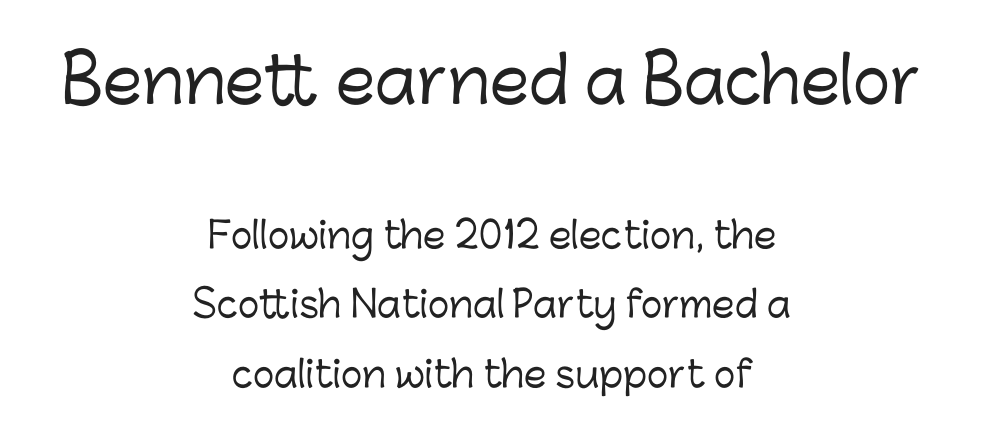
Q: Is the text italic (slanted)? A: No, it is upright.
Q: Is the typeface a serif or a sans-serif typeface? A: Sans-serif.
Q: Is the text underlined? A: No.
Q: How is the paragraph aligned? A: Centered.
Q: Is the spacing between letters normal or unusually wide? A: Normal.
Q: Is the spacing between lines tight, normal or loose? A: Loose.
Q: Which block of text is set in a larger size, the first (top) or the second (bottom)? A: The first (top) one.
Q: Width (condensed, normal, or wide)? A: Normal.
Q: Stroke contrast? A: Low.
Q: x-height? A: Medium.
Q: Monospaced? A: No.
